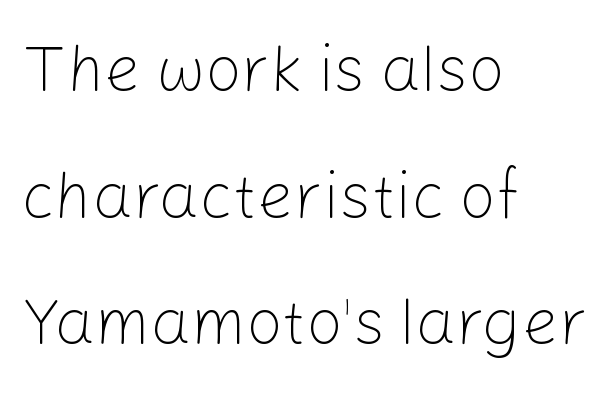
{"serif": "no", "italic": "no", "bold": "no", "weight": "light", "width": "normal", "stroke_contrast": "low", "x_height": "medium", "monospaced": "no", "underline": "no", "align": "left", "line_spacing": "loose", "line_spacing_ratio": 1.98, "letter_spacing": "normal", "letter_spacing_em": 0.0, "glyph_px": 64}
